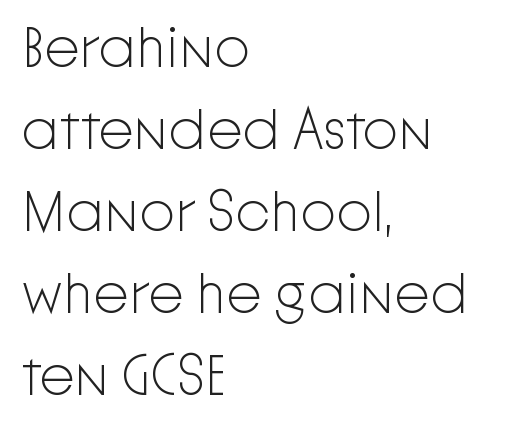
Q: Is the text bold? A: No.
Q: Is the text italic (slanted)? A: No, it is upright.
Q: Is the typeface a serif or a sans-serif typeface? A: Sans-serif.
Q: Is the text underlined? A: No.
Q: How is the paragraph aligned? A: Left-aligned.
Q: Is the spacing between letters normal or unusually wide? A: Normal.
Q: Is the spacing between lines tight, normal or loose? A: Normal.
Q: Width (condensed, normal, or wide)? A: Normal.
Q: Stroke contrast? A: Low.
Q: x-height? A: Medium.
Q: Monospaced? A: No.
